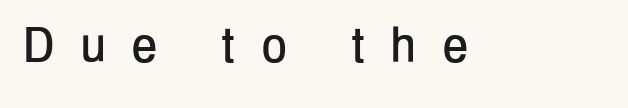
Q: Is the text italic (slanted)? A: No, it is upright.
Q: Is the typeface a serif or a sans-serif typeface? A: Sans-serif.
Q: Is the text underlined? A: No.
Q: Is the spacing between letters normal or unusually wide? A: Unusually wide.
Q: Width (condensed, normal, or wide)? A: Condensed.
Q: Stroke contrast? A: Low.
Q: x-height? A: Medium.
Q: Monospaced? A: No.
